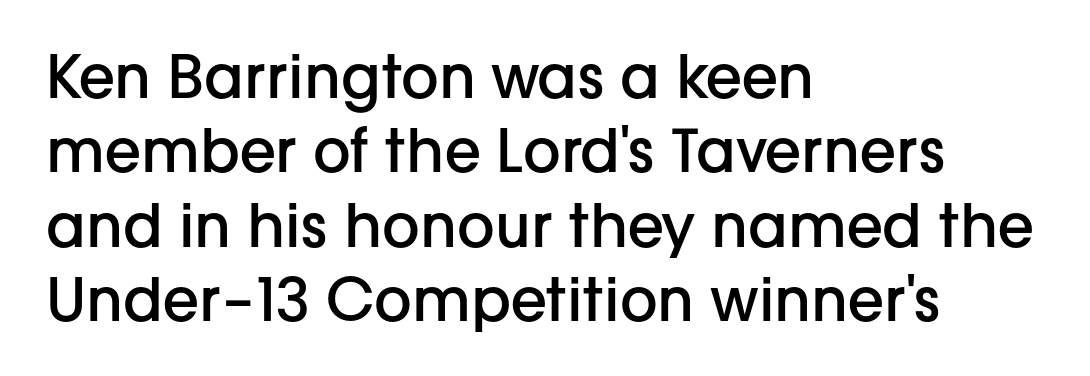
The image shows 59 px semibold sans-serif type, upright; set left-aligned, normal line spacing (1.26x), normal letter spacing, not underlined; low stroke contrast and a medium x-height.
